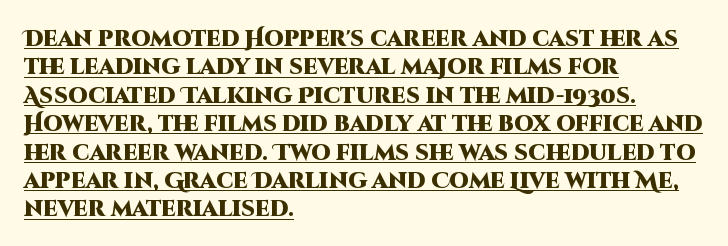
{"italic": "no", "bold": "yes", "underline": "yes", "align": "left", "line_spacing": "normal", "line_spacing_ratio": 1.29, "letter_spacing": "normal", "letter_spacing_em": 0.0, "glyph_px": 22}
